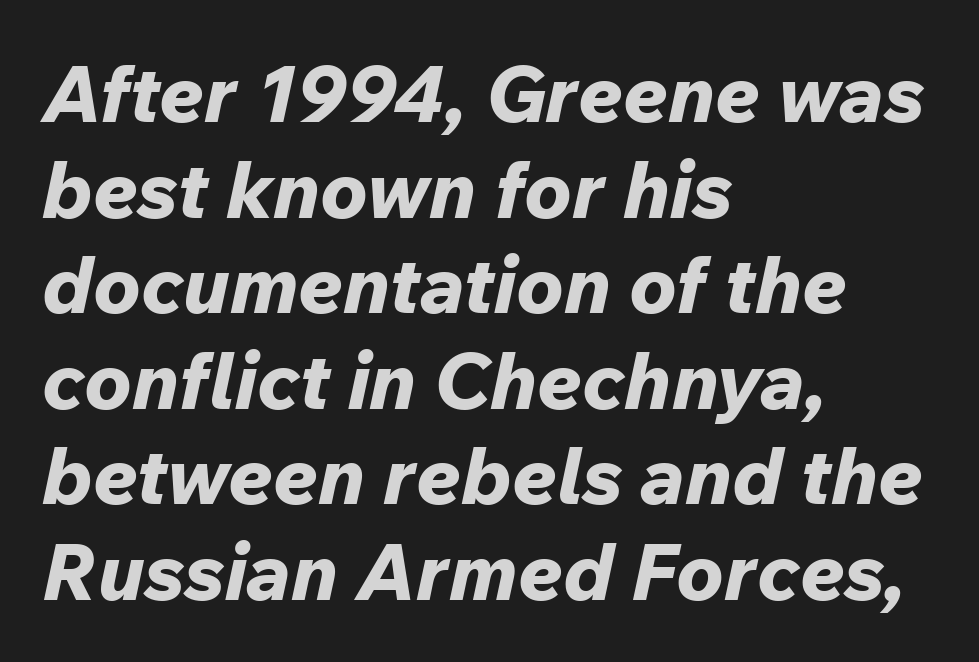
The image shows 79 px bold type, italic (leaning right); set left-aligned, line spacing 1.21x, normal letter spacing, not underlined; low stroke contrast and a medium x-height.
